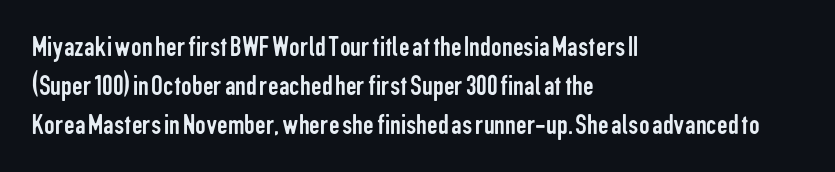
{"serif": "no", "italic": "no", "bold": "no", "weight": "regular", "width": "condensed", "stroke_contrast": "low", "x_height": "medium", "monospaced": "no", "underline": "no", "align": "left", "line_spacing": "normal", "line_spacing_ratio": 1.3, "letter_spacing": "normal", "letter_spacing_em": 0.0, "glyph_px": 30}
